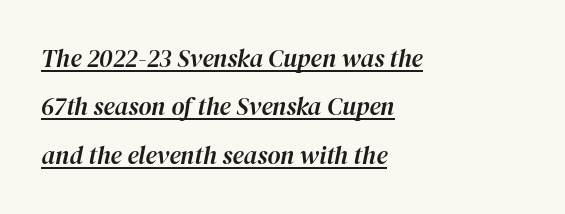
The passage is arranged the way most books set body copy — flush left. The face used here is rendered with its standard letterfit. One glance says open: line gaps are wider than usual. The font's italic variant was chosen for this text. The specimen includes a rule beneath the text block's lines.
